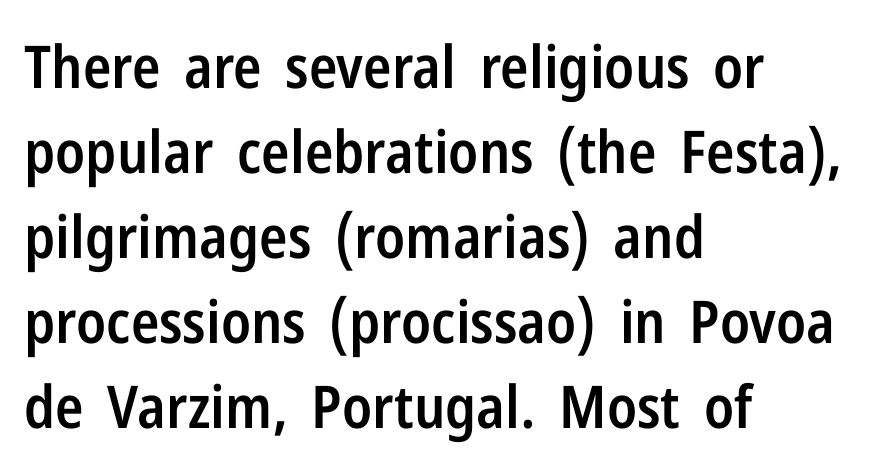
The image shows 59 px semibold, condensed sans-serif type, upright; set left-aligned, normal line spacing (1.44x), normal letter spacing, not underlined; low stroke contrast and a medium x-height.
